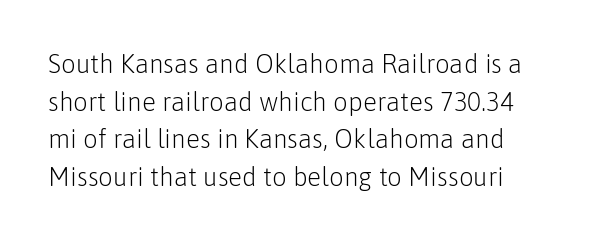
{"italic": "no", "bold": "no", "underline": "no", "line_spacing": "normal", "line_spacing_ratio": 1.45, "letter_spacing": "normal", "letter_spacing_em": 0.0, "glyph_px": 26}
